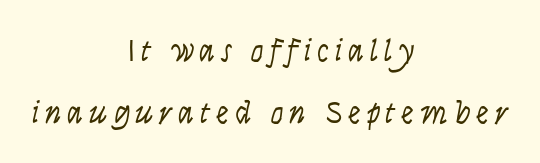
Does the copy run flush right? No — it is centered line by line. Honestly, there is no underline to notice here at all. The strokes are not fattened; the text isn't bold. Nothing sits at the stroke ends, so this counts as sans-serif.
